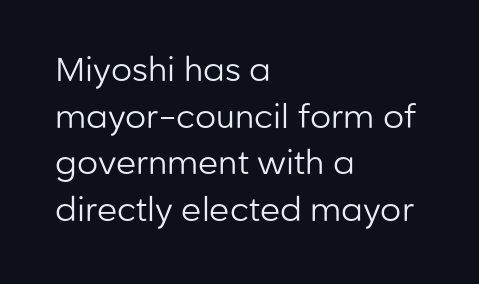
{"serif": "no", "italic": "no", "bold": "no", "weight": "regular", "width": "normal", "stroke_contrast": "low", "x_height": "medium", "monospaced": "no", "underline": "no", "align": "left", "line_spacing": "normal", "line_spacing_ratio": 1.41, "letter_spacing": "normal", "letter_spacing_em": 0.0, "glyph_px": 33}
